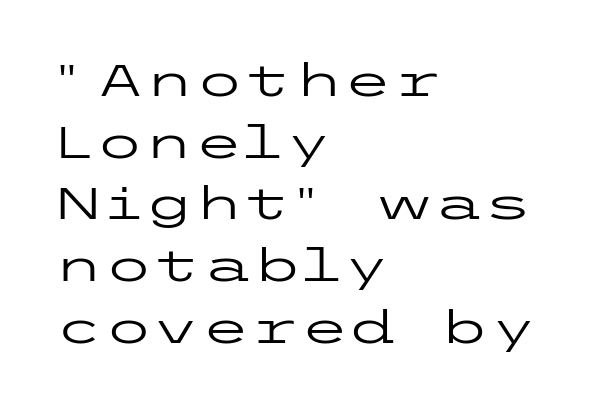
{"serif": "no", "italic": "no", "bold": "no", "weight": "regular", "width": "wide", "stroke_contrast": "low", "x_height": "medium", "underline": "no", "align": "left", "line_spacing": "normal", "line_spacing_ratio": 1.37, "letter_spacing": "normal", "letter_spacing_em": 0.0, "glyph_px": 45}
